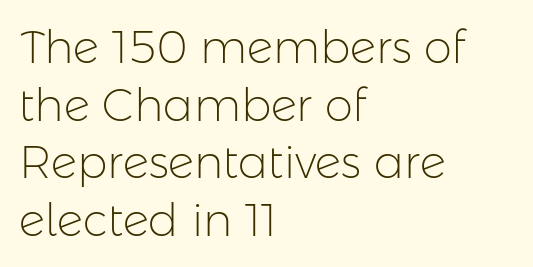
The image shows 45 px light sans-serif type, upright; set left-aligned, normal line spacing (1.28x), normal letter spacing, not underlined; low stroke contrast and a medium x-height.
